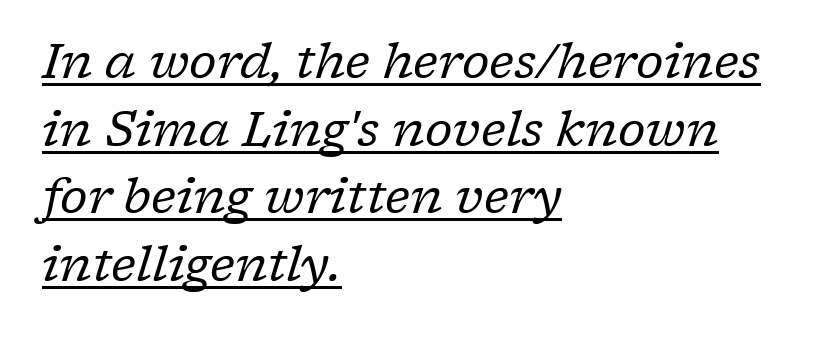
Q: Is the text bold? A: No.
Q: Is the text italic (slanted)? A: Yes, it leans right by about 17 degrees.
Q: Is the typeface a serif or a sans-serif typeface? A: Serif.
Q: Is the text underlined? A: Yes.
Q: How is the paragraph aligned? A: Left-aligned.
Q: Is the spacing between letters normal or unusually wide? A: Normal.
Q: Is the spacing between lines tight, normal or loose? A: Normal.
Q: Width (condensed, normal, or wide)? A: Normal.
Q: Stroke contrast? A: Low.
Q: x-height? A: Medium.
Q: Monospaced? A: No.
